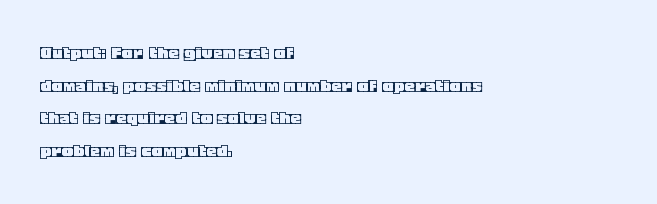
Q: Is the text italic (slanted)? A: No, it is upright.
Q: Is the text underlined? A: No.
Q: How is the paragraph aligned? A: Left-aligned.
Q: Is the spacing between letters normal or unusually wide? A: Normal.
Q: Is the spacing between lines tight, normal or loose? A: Normal.
